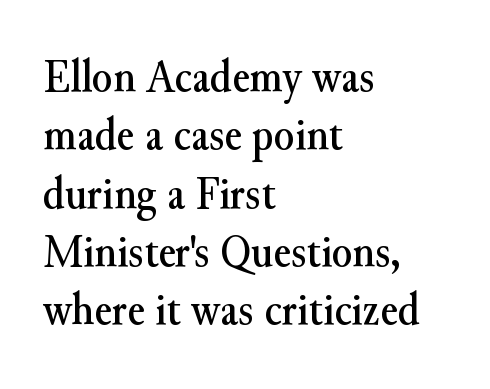
Think of a printed novel: that variable character pitch is what you see here. A typesetter would call this zero additional tracking. Does the lettering tilt? It doesn't — this is upright. Serif or sans? Serif — the stroke terminals have little feet.
